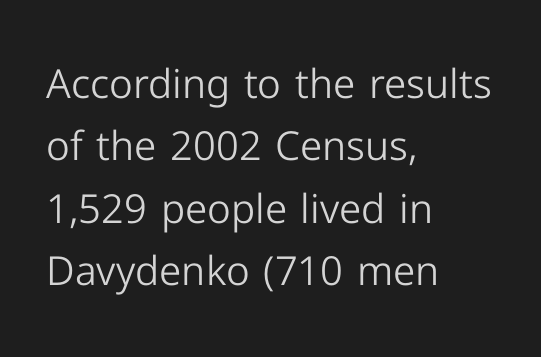
The image shows 40 px light sans-serif type, upright; set left-aligned, normal line spacing (1.56x), normal letter spacing, not underlined; low stroke contrast and a medium x-height.
